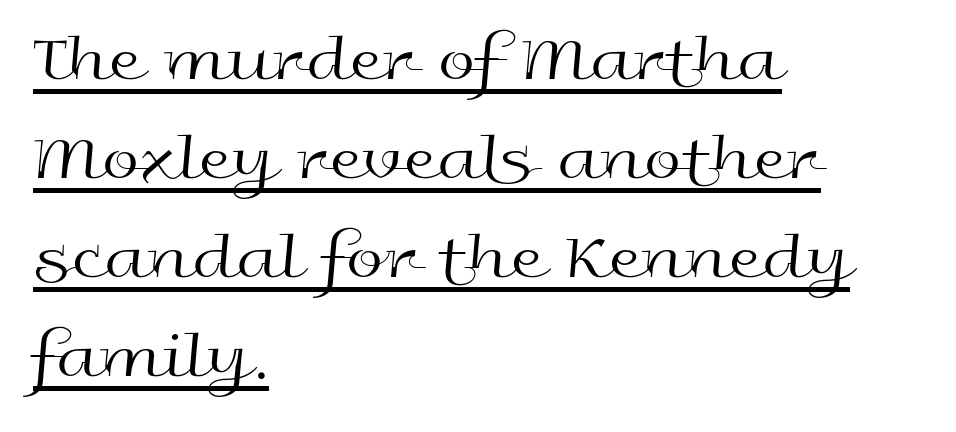
The image shows 67 px regular-weight, wide sans-serif type, upright; set left-aligned, normal line spacing (1.48x), normal letter spacing, underlined; a medium x-height.
